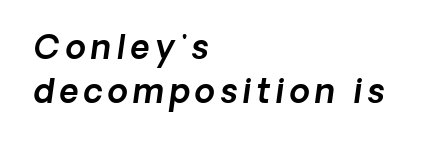
Q: Is the text italic (slanted)? A: Yes, it leans right by about 8 degrees.
Q: Is the text underlined? A: No.
Q: How is the paragraph aligned? A: Left-aligned.
Q: Is the spacing between lines tight, normal or loose? A: Normal.
Q: Width (condensed, normal, or wide)? A: Normal.
Q: x-height? A: Medium.
Q: Monospaced? A: No.
